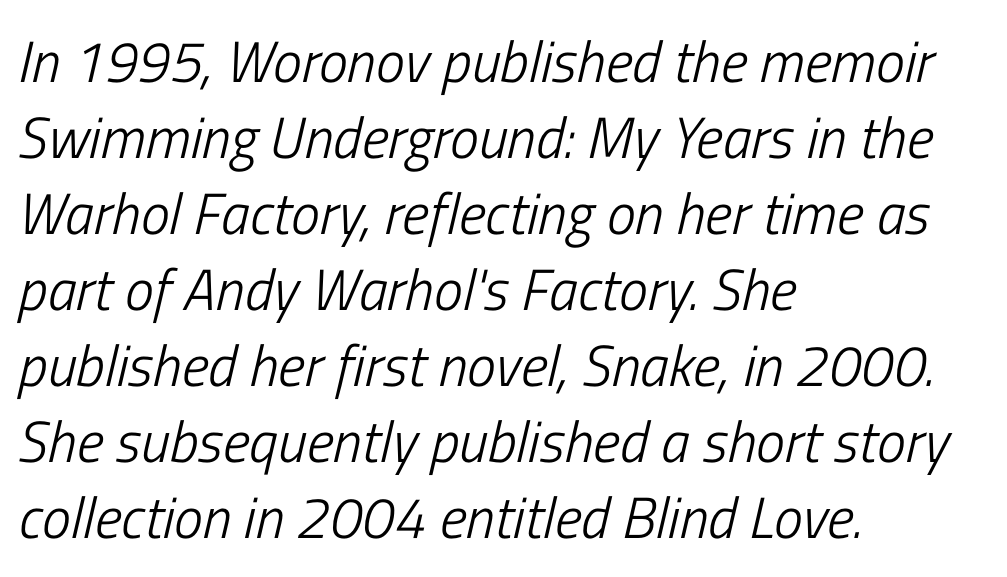
{"italic": "yes", "lean": "right", "slant_degrees": 13, "bold": "no", "weight": "light", "width": "condensed", "stroke_contrast": "low", "x_height": "medium", "monospaced": "no", "underline": "no", "align": "left", "line_spacing": "normal", "line_spacing_ratio": 1.31, "letter_spacing": "normal", "letter_spacing_em": 0.0, "glyph_px": 58}
